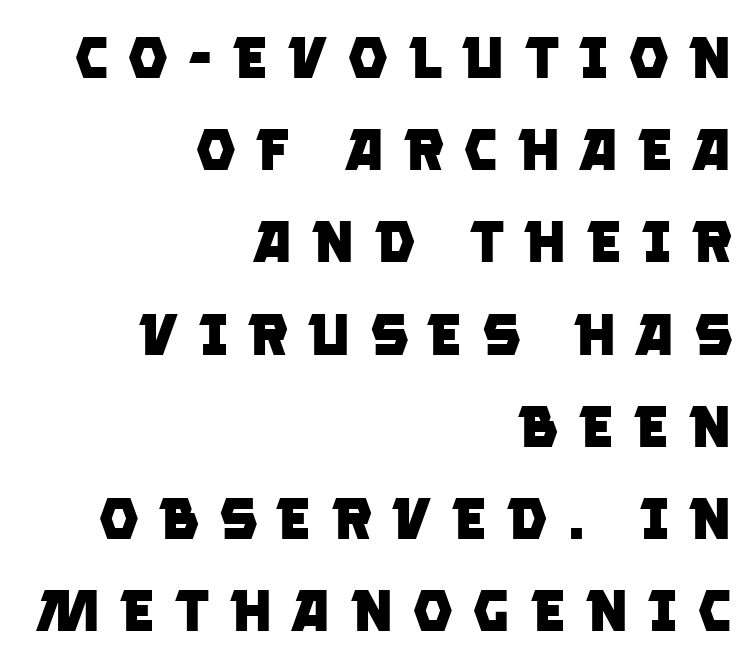
The image shows 58 px heavy sans-serif type; set right-aligned, normal line spacing (1.59x), unusually wide letter spacing (+0.32 em), not underlined; low stroke contrast and a large x-height.
